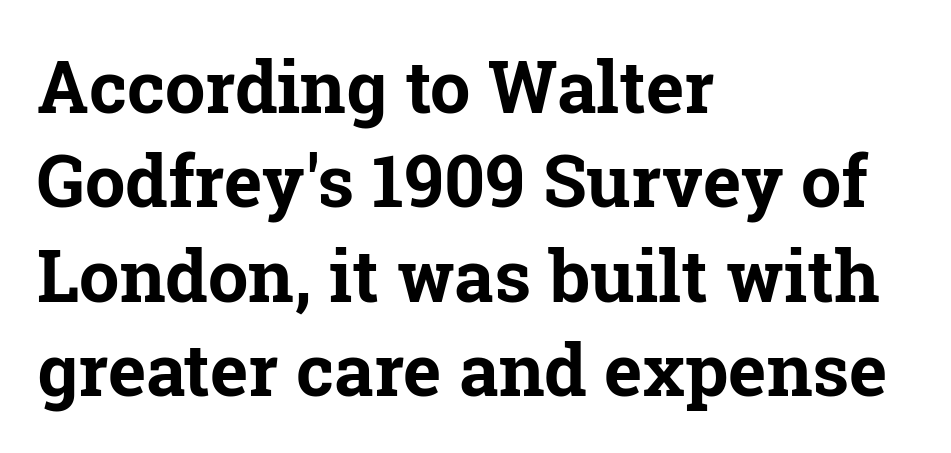
{"serif": "yes", "italic": "no", "bold": "yes", "weight": "bold", "width": "normal", "stroke_contrast": "low", "x_height": "medium", "monospaced": "no", "underline": "no", "align": "left", "line_spacing": "normal", "line_spacing_ratio": 1.31, "letter_spacing": "normal", "letter_spacing_em": 0.0, "glyph_px": 72}
